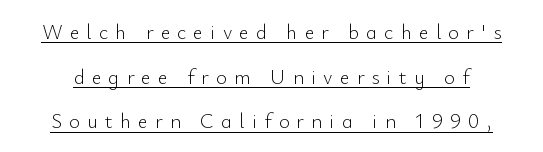
The image shows 21 px text type, upright; set loose line spacing (2.13x), unusually wide letter spacing (+0.34 em), underlined.
